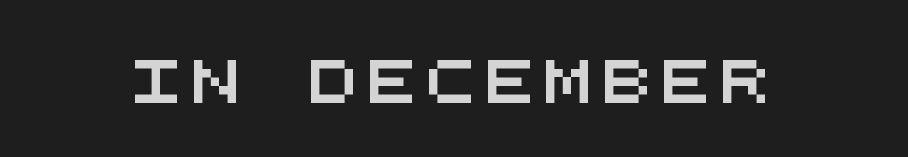
Q: Is the typeface a serif or a sans-serif typeface? A: Sans-serif.
Q: Is the text underlined? A: No.
Q: Is the spacing between letters normal or unusually wide? A: Unusually wide.
Q: Width (condensed, normal, or wide)? A: Wide.
Q: Stroke contrast? A: Medium.
Q: x-height? A: Large.
Q: Monospaced? A: Yes.
